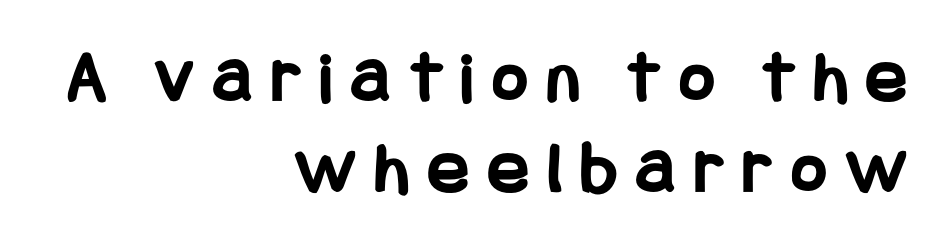
Q: Is the text bold? A: Yes.
Q: Is the text italic (slanted)? A: No, it is upright.
Q: Is the typeface a serif or a sans-serif typeface? A: Sans-serif.
Q: Is the text underlined? A: No.
Q: How is the paragraph aligned? A: Right-aligned.
Q: Is the spacing between letters normal or unusually wide? A: Unusually wide.
Q: Width (condensed, normal, or wide)? A: Condensed.
Q: Stroke contrast? A: Low.
Q: x-height? A: Large.
